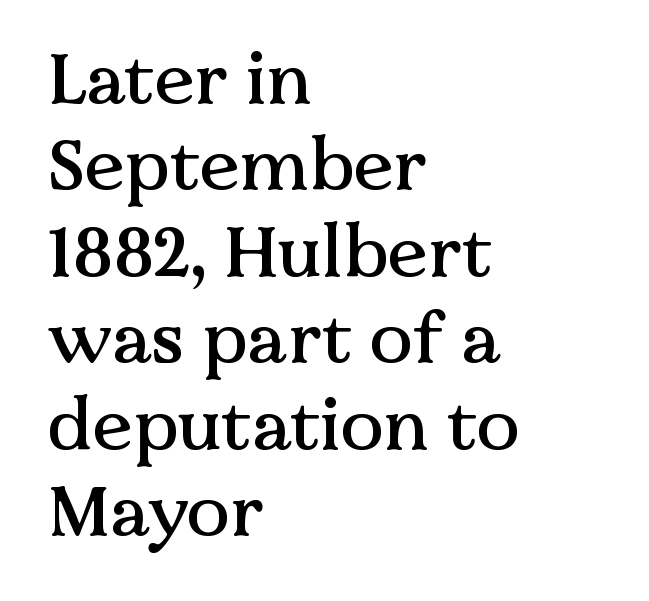
Q: Is the text italic (slanted)? A: No, it is upright.
Q: Is the typeface a serif or a sans-serif typeface? A: Serif.
Q: Is the text underlined? A: No.
Q: How is the paragraph aligned? A: Left-aligned.
Q: Is the spacing between letters normal or unusually wide? A: Normal.
Q: Width (condensed, normal, or wide)? A: Normal.
Q: Stroke contrast? A: Medium.
Q: x-height? A: Medium.
Q: Monospaced? A: No.
